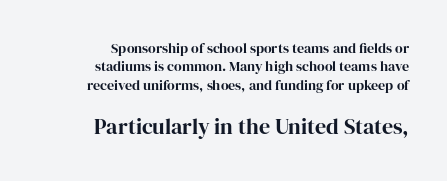
The block of text has a typical density, with ordinary space between rows. In terms of posture, this sample is upright. Letters rest on an invisible, unmarked baseline. Line ends are locked; line starts wander.
